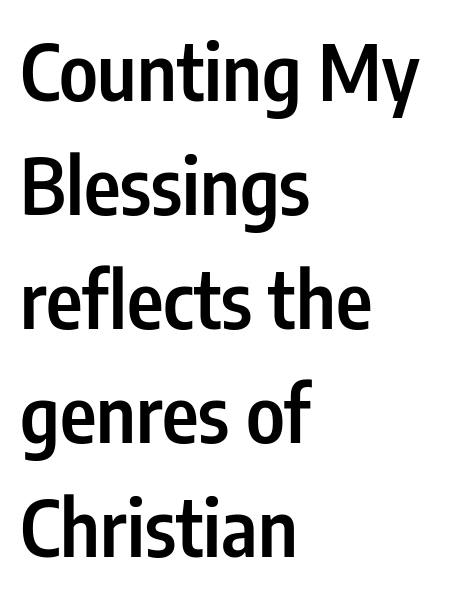
The image shows 78 px semibold, condensed sans-serif type, upright; set left-aligned, normal line spacing (1.46x), normal letter spacing, not underlined; low stroke contrast and a medium x-height.
